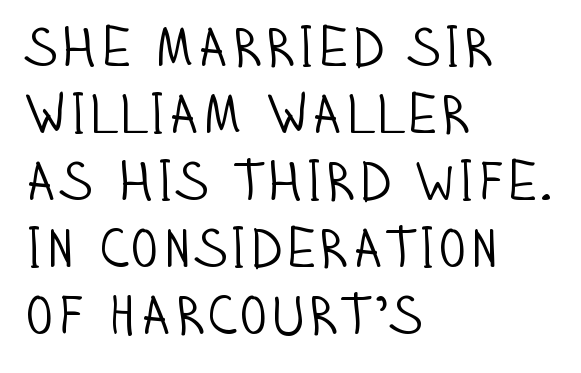
The image shows 55 px light, condensed sans-serif type, upright; set left-aligned, line spacing 1.22x, normal letter spacing, not underlined; low stroke contrast and a large x-height.
